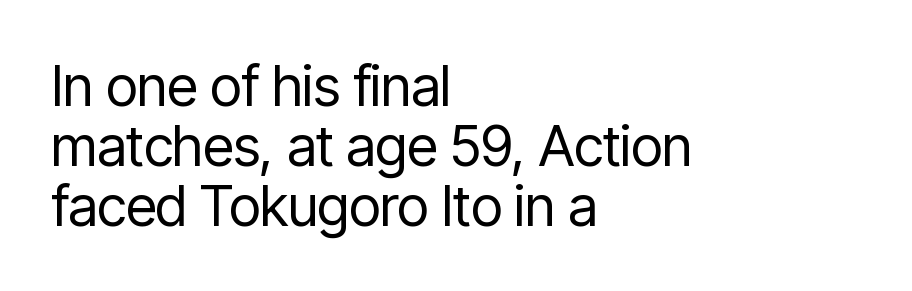
The image shows 56 px regular-weight, condensed sans-serif type, upright; set left-aligned, tight line spacing (1.07x), normal letter spacing, not underlined; low stroke contrast and a medium x-height.
